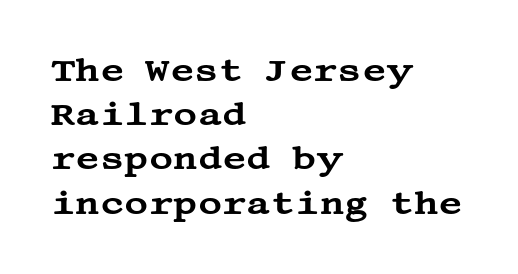
{"serif": "yes", "italic": "no", "width": "wide", "stroke_contrast": "medium", "x_height": "large", "underline": "no", "align": "left", "line_spacing": "normal", "line_spacing_ratio": 1.34, "letter_spacing": "normal", "letter_spacing_em": 0.0, "glyph_px": 33}
